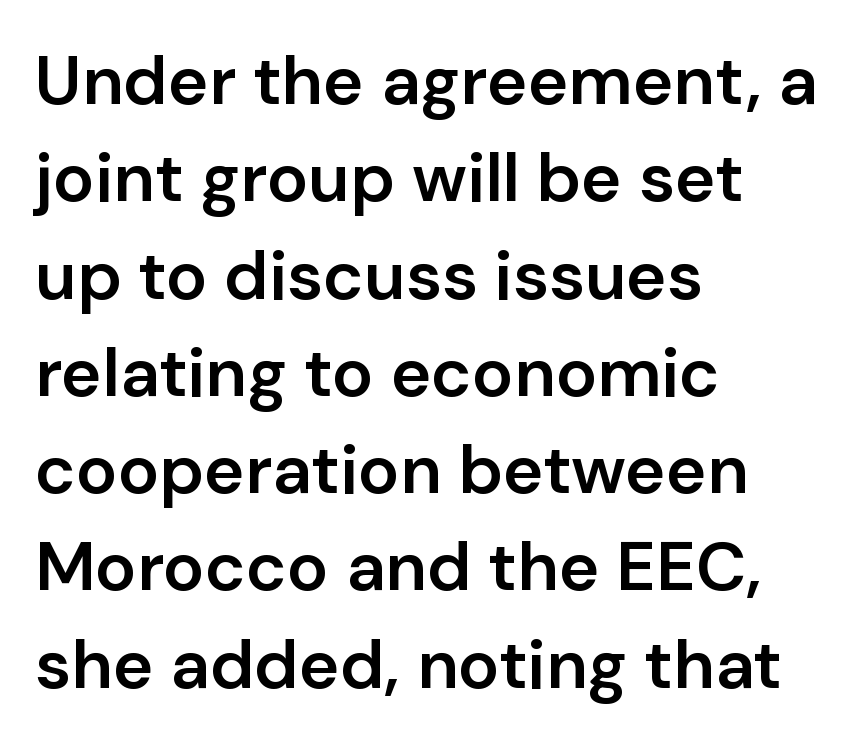
{"serif": "no", "italic": "no", "bold": "semi", "weight": "semibold", "width": "normal", "stroke_contrast": "low", "x_height": "medium", "monospaced": "no", "underline": "no", "align": "left", "line_spacing": "normal", "line_spacing_ratio": 1.41, "letter_spacing": "normal", "letter_spacing_em": 0.0, "glyph_px": 69}
